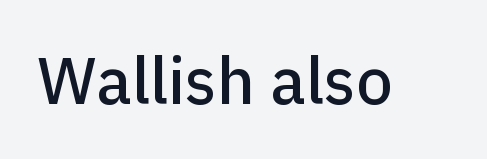
{"serif": "no", "italic": "no", "width": "normal", "stroke_contrast": "low", "x_height": "medium", "monospaced": "no", "underline": "no", "letter_spacing": "normal", "letter_spacing_em": 0.0, "glyph_px": 65}
